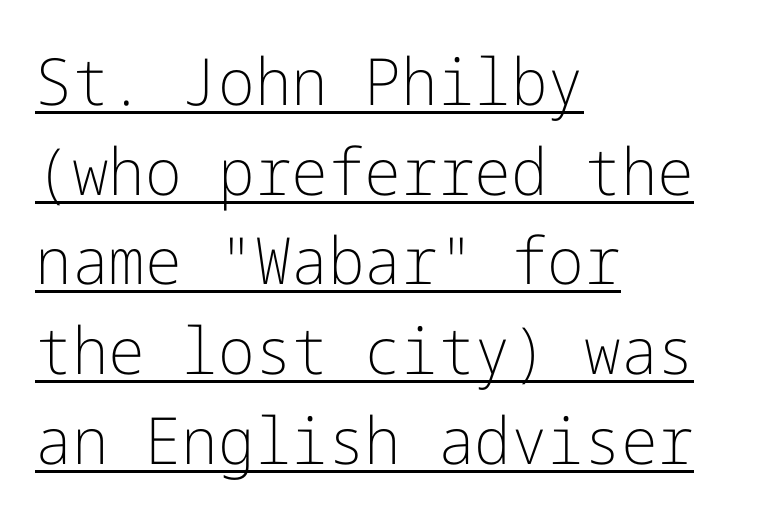
Q: Is the text bold? A: No.
Q: Is the text italic (slanted)? A: No, it is upright.
Q: Is the typeface a serif or a sans-serif typeface? A: Sans-serif.
Q: Is the text underlined? A: Yes.
Q: How is the paragraph aligned? A: Left-aligned.
Q: Is the spacing between letters normal or unusually wide? A: Normal.
Q: Is the spacing between lines tight, normal or loose? A: Normal.
Q: Width (condensed, normal, or wide)? A: Normal.
Q: Stroke contrast? A: Low.
Q: x-height? A: Medium.
